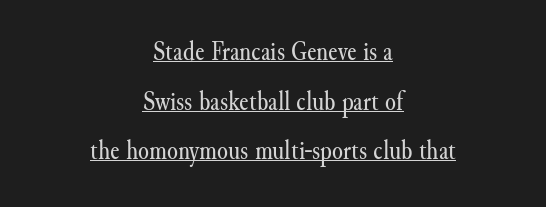
The image shows 28 px regular-weight serif type, upright; set centered, line spacing 1.77x, normal letter spacing, underlined; medium stroke contrast and a small x-height.
